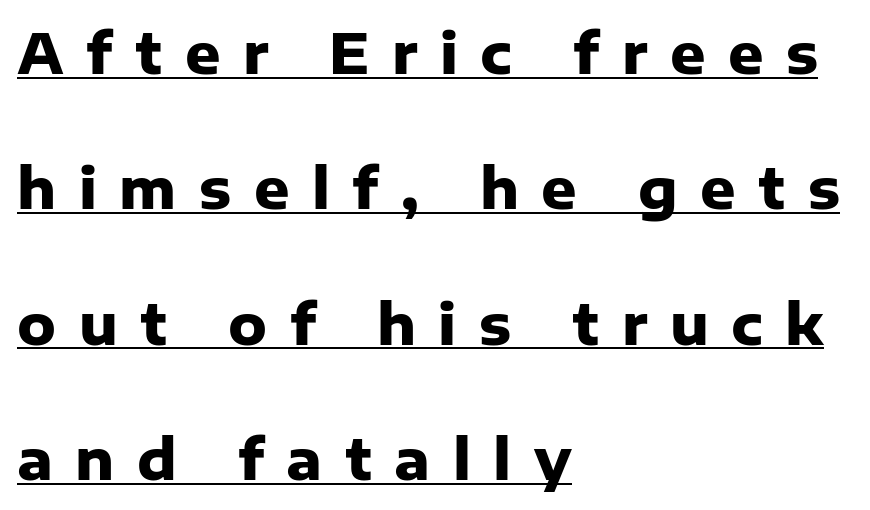
The typeface chosen for these lines omits serifs. A great deal of white space separates one row of letters from the next. Note the varied advance widths — an 'i' is clearly narrower than an 'm'. The compositor pushed each line to the left boundary. Substantial extra tracking has been applied to these lines. Ascenders rise straight up at ninety degrees.
